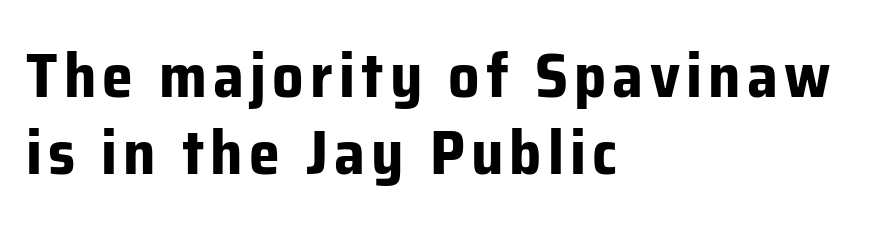
The text was rendered using a sans face with plain stroke endings. The rendering uses natural spacing where letterforms have individual widths. Evenly set lines give the paragraph a standard silhouette. Underline: absent. Every letter is thick-stroked: bold, no question.
